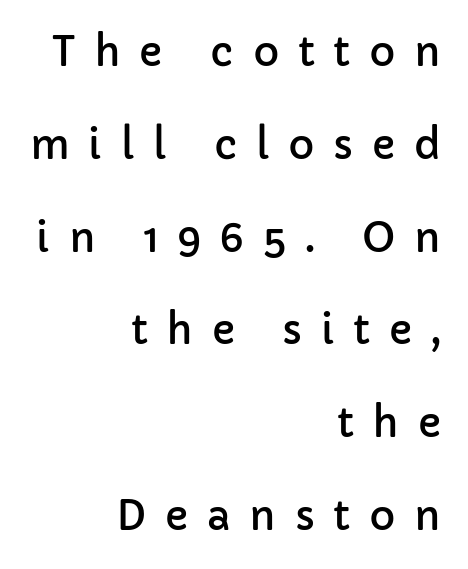
{"serif": "no", "italic": "no", "width": "normal", "stroke_contrast": "low", "x_height": "medium", "monospaced": "no", "underline": "no", "align": "right", "line_spacing": "loose", "line_spacing_ratio": 2.32, "letter_spacing": "wide", "letter_spacing_em": 0.47, "glyph_px": 40}
